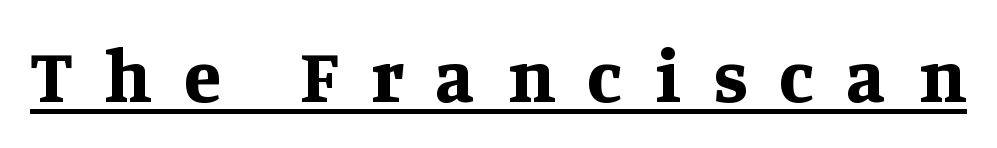
The image shows 75 px bold serif type, upright; set unusually wide letter spacing (+0.44 em), underlined; medium stroke contrast and a large x-height.
